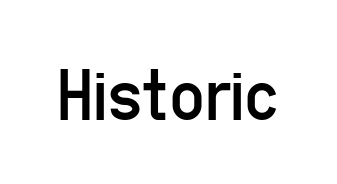
The image shows 77 px regular-weight, condensed sans-serif type, upright; set normal letter spacing, not underlined; low stroke contrast and a medium x-height.
